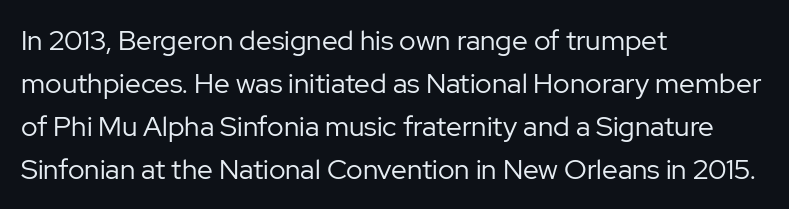
The image shows 28 px regular-weight sans-serif type, upright; set left-aligned, normal line spacing (1.53x), normal letter spacing, not underlined; low stroke contrast and a medium x-height.
